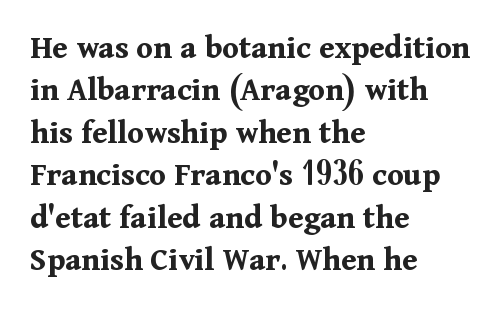
The image shows 34 px bold serif type, upright; set left-aligned, normal line spacing (1.25x), normal letter spacing, not underlined; medium stroke contrast and a medium x-height.
